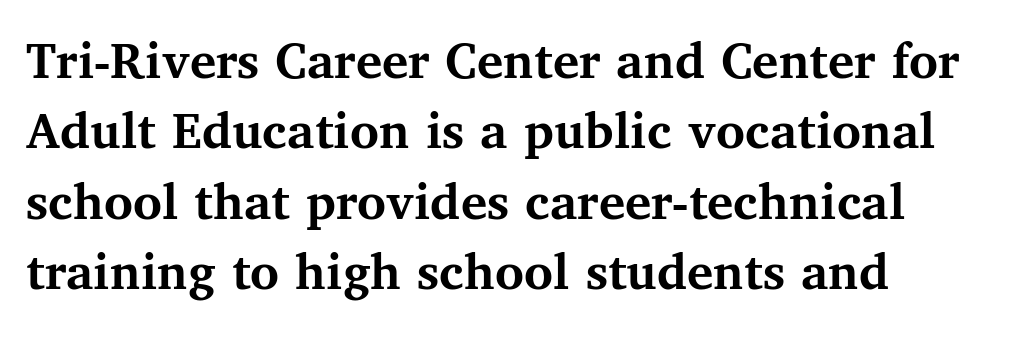
The image shows 55 px semibold serif type, upright; set left-aligned, normal line spacing (1.28x), normal letter spacing, not underlined; medium stroke contrast and a medium x-height.
